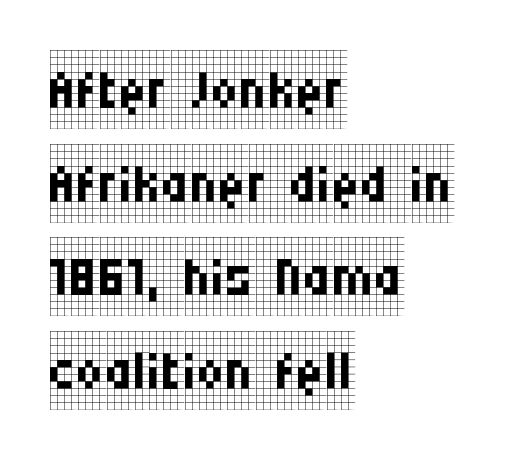
{"serif": "yes", "italic": "no", "bold": "no", "weight": "regular", "width": "condensed", "stroke_contrast": "low", "x_height": "large", "monospaced": "no", "underline": "no", "align": "left", "line_spacing_ratio": 1.2, "letter_spacing": "normal", "letter_spacing_em": 0.0, "glyph_px": 78}
